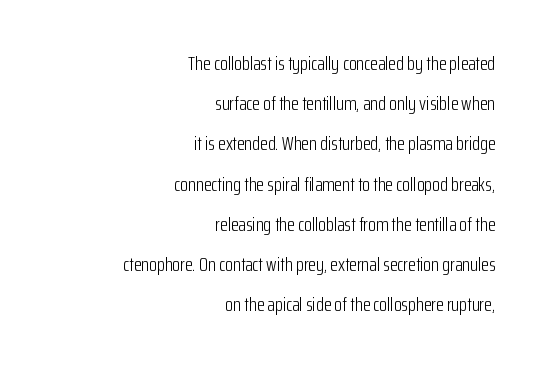
Q: Is the text bold? A: No.
Q: Is the text italic (slanted)? A: No, it is upright.
Q: Is the text underlined? A: No.
Q: How is the paragraph aligned? A: Right-aligned.
Q: Is the spacing between letters normal or unusually wide? A: Normal.
Q: Is the spacing between lines tight, normal or loose? A: Loose.
